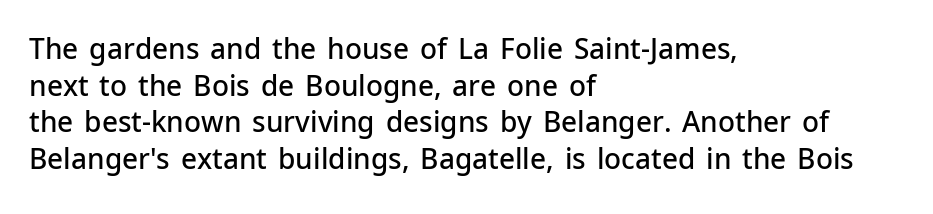
Quick note: not italic, upright. The lines sit at an ordinary, default distance from one another. Here the designer chose a conventional face with non-uniform glyph widths. This rendering uses left alignment, leaving the right contour irregular.
